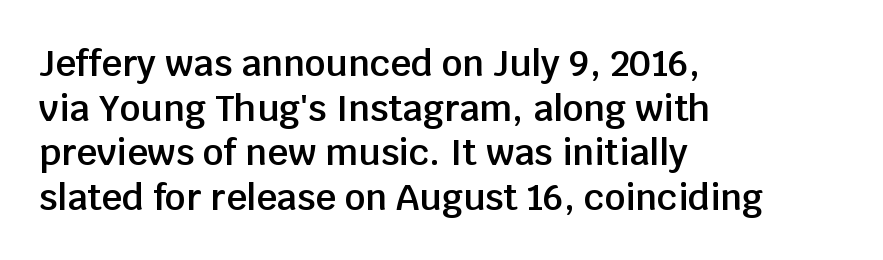
{"serif": "no", "italic": "no", "bold": "semi", "weight": "semibold", "width": "normal", "stroke_contrast": "low", "x_height": "large", "monospaced": "no", "underline": "no", "align": "left", "line_spacing_ratio": 1.24, "letter_spacing": "normal", "letter_spacing_em": 0.0, "glyph_px": 36}
